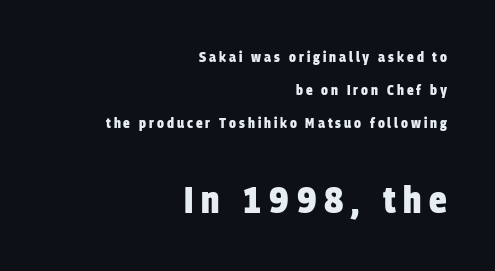
What's the leading like? Stretched, with rows far apart. Unlike a traditional serif, this face leaves its strokes unadorned. Small over large — that's the arrangement of the two blocks here. This rendering widens character spacing well past its baseline value. These lines carry a lot of weight — the face is fully bold. The compositor pushed each line to the right boundary.
